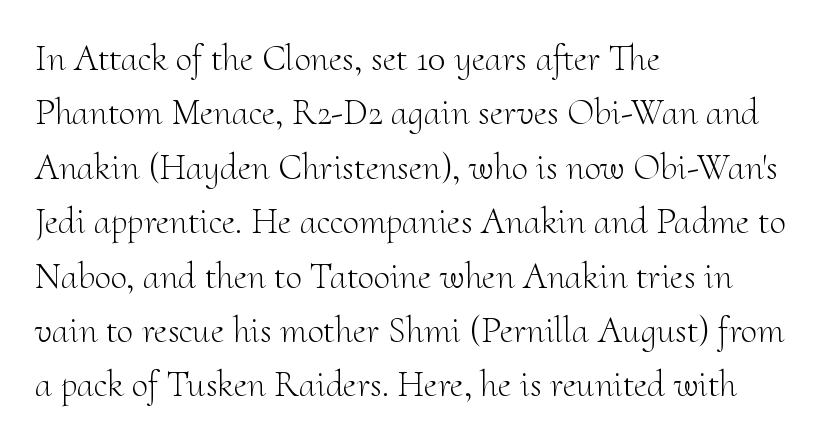
{"serif": "yes", "italic": "no", "bold": "no", "weight": "light", "width": "normal", "stroke_contrast": "medium", "x_height": "small", "monospaced": "no", "underline": "no", "align": "left", "line_spacing": "normal", "line_spacing_ratio": 1.47, "letter_spacing": "normal", "letter_spacing_em": 0.0, "glyph_px": 37}
